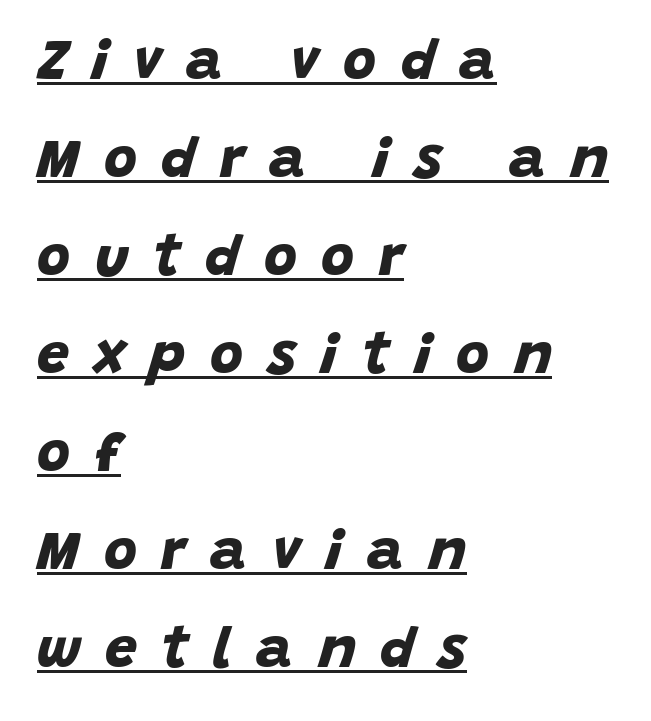
The image shows 57 px bold sans-serif type; set left-aligned, line spacing 1.72x, unusually wide letter spacing (+0.43 em), underlined; low stroke contrast and a large x-height.
